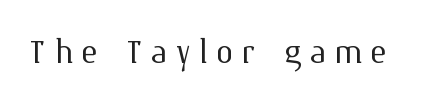
The image shows 44 px light type, upright; set not underlined; medium stroke contrast and a medium x-height.
